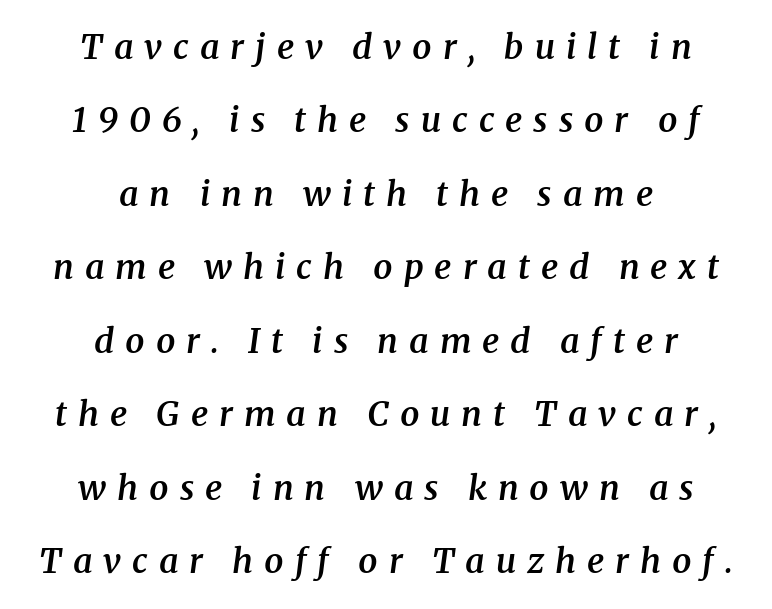
Is there much room between lines? Yes — plenty of vertical air separates them. Between one letter and the next there's a generous, obvious gap. I'd describe the lettering as semibold — firm but not a full bold. Is the block centered? Yes — each line is placed symmetrically about the middle. Each letter keeps its own natural width here, so spacing adapts to shape. Glance below the letters and you will spot only blank space.
